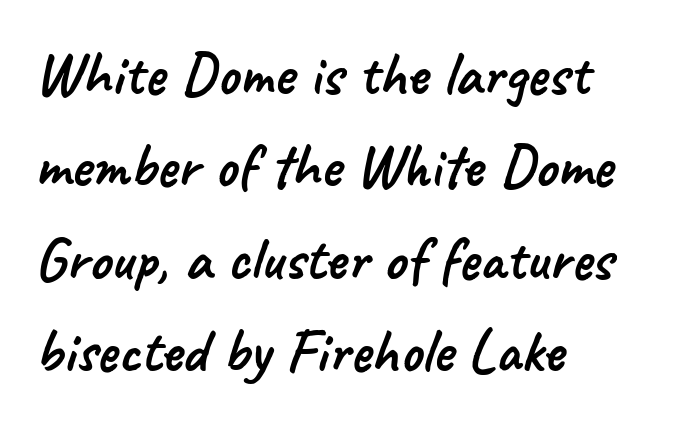
The image shows 62 px sans-serif type; set left-aligned, normal line spacing (1.49x), normal letter spacing, not underlined; low stroke contrast and a small x-height.
